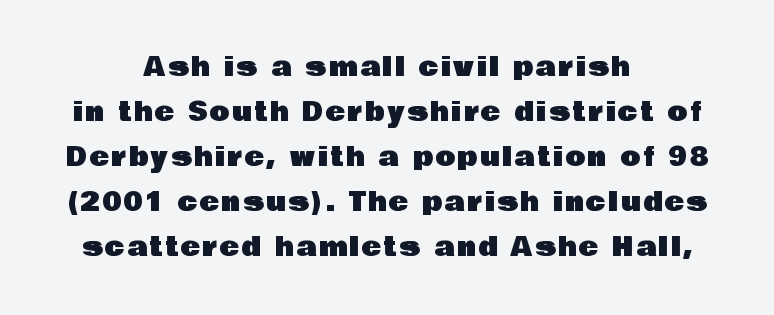
{"italic": "no", "underline": "no", "align": "center", "line_spacing_ratio": 1.73, "glyph_px": 26}
